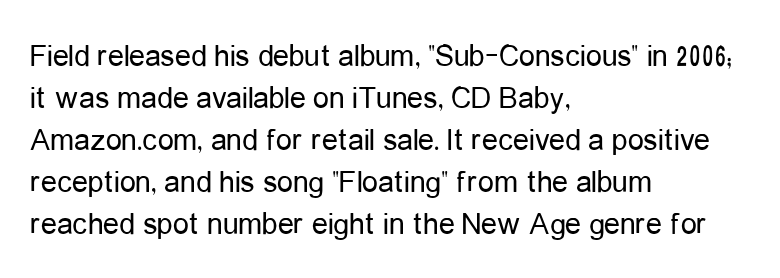
Proportional: the letters do not fall into vertical columns. Designer's note — italics off, roman on. The face used here is rendered with its standard letterfit. Stroke terminals: plain, sans-serif. These lines sit exactly where default settings would place them.
